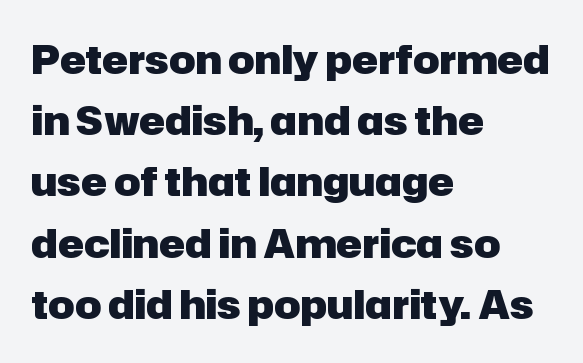
{"serif": "no", "italic": "no", "bold": "yes", "weight": "heavy", "width": "normal", "stroke_contrast": "low", "x_height": "medium", "monospaced": "no", "underline": "no", "align": "left", "line_spacing": "normal", "line_spacing_ratio": 1.57, "letter_spacing": "normal", "letter_spacing_em": 0.0, "glyph_px": 39}
